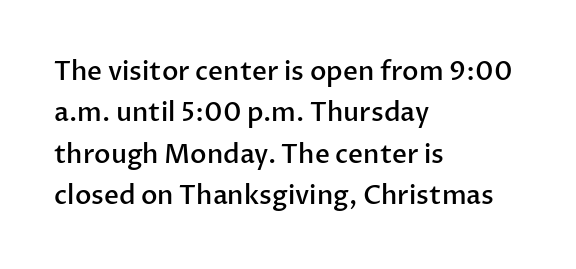
{"italic": "no", "bold": "semi", "underline": "no", "align": "left", "line_spacing": "normal", "line_spacing_ratio": 1.59, "letter_spacing": "normal", "letter_spacing_em": 0.0, "glyph_px": 26}
